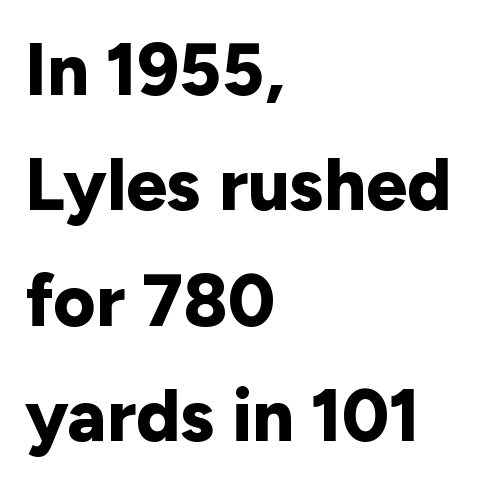
Q: Is the text bold? A: Yes.
Q: Is the text italic (slanted)? A: No, it is upright.
Q: Is the typeface a serif or a sans-serif typeface? A: Sans-serif.
Q: Is the text underlined? A: No.
Q: How is the paragraph aligned? A: Left-aligned.
Q: Is the spacing between letters normal or unusually wide? A: Normal.
Q: Is the spacing between lines tight, normal or loose? A: Normal.
Q: Width (condensed, normal, or wide)? A: Normal.
Q: Stroke contrast? A: Low.
Q: x-height? A: Medium.
Q: Monospaced? A: No.
